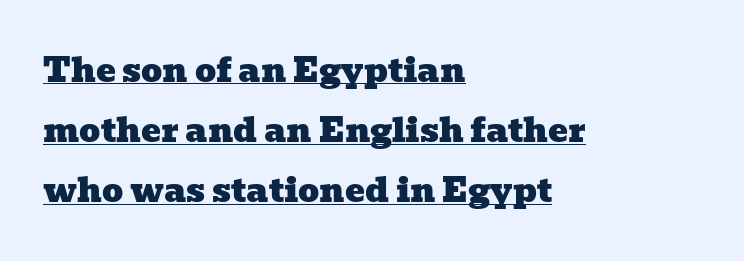
Q: Is the typeface a serif or a sans-serif typeface? A: Serif.
Q: Is the text underlined? A: Yes.
Q: How is the paragraph aligned? A: Left-aligned.
Q: Is the spacing between letters normal or unusually wide? A: Normal.
Q: Width (condensed, normal, or wide)? A: Wide.
Q: Stroke contrast? A: Low.
Q: x-height? A: Medium.
Q: Monospaced? A: No.
